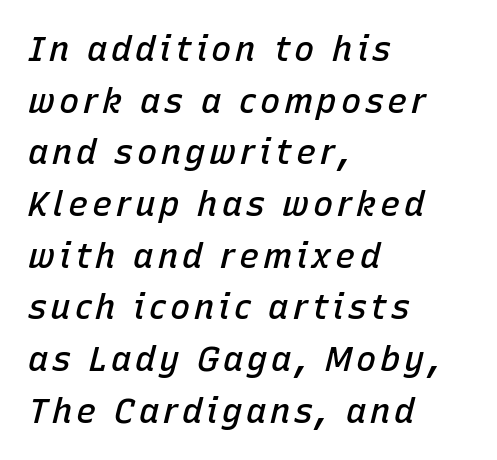
{"italic": "yes", "lean": "right", "slant_degrees": 15, "bold": "semi", "weight": "semibold", "width": "normal", "stroke_contrast": "low", "x_height": "medium", "monospaced": "no", "underline": "no", "align": "left", "line_spacing": "normal", "line_spacing_ratio": 1.52, "glyph_px": 34}
